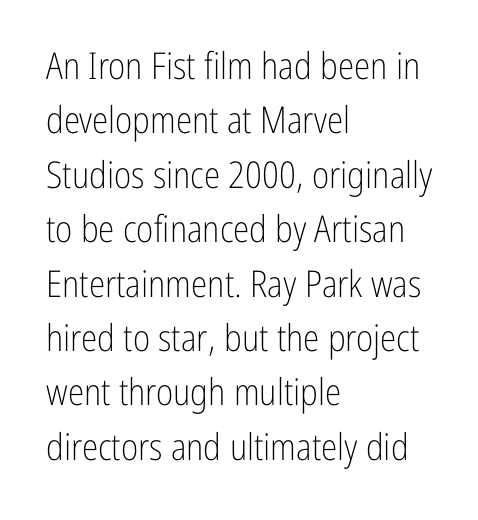
Q: Is the text bold? A: No.
Q: Is the text italic (slanted)? A: No, it is upright.
Q: Is the typeface a serif or a sans-serif typeface? A: Sans-serif.
Q: Is the text underlined? A: No.
Q: How is the paragraph aligned? A: Left-aligned.
Q: Is the spacing between letters normal or unusually wide? A: Normal.
Q: Is the spacing between lines tight, normal or loose? A: Normal.
Q: Width (condensed, normal, or wide)? A: Condensed.
Q: Stroke contrast? A: Low.
Q: x-height? A: Medium.
Q: Monospaced? A: No.
